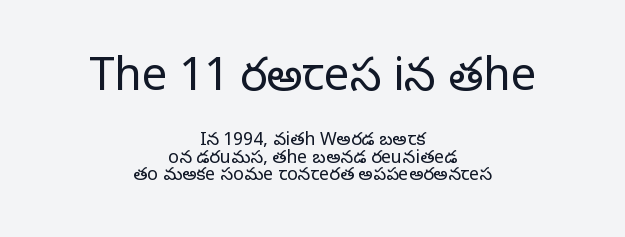
The image shows 45 px regular-weight serif type, upright; set centered, tight line spacing (0.98x), normal letter spacing, not underlined; the first (top) block is 2.5x larger; low stroke contrast and a large x-height.
